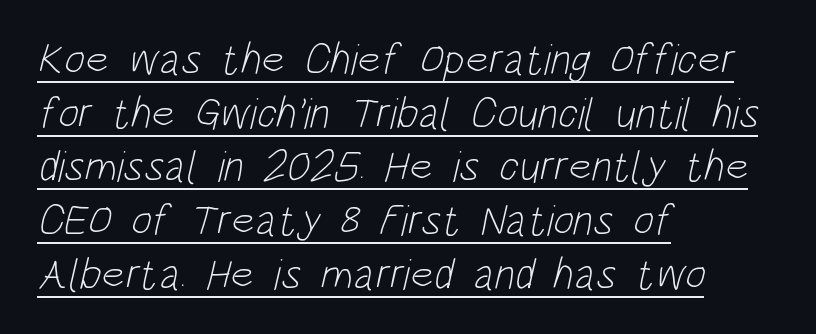
Q: Is the text bold? A: No.
Q: Is the typeface a serif or a sans-serif typeface? A: Sans-serif.
Q: Is the text underlined? A: Yes.
Q: How is the paragraph aligned? A: Left-aligned.
Q: Is the spacing between letters normal or unusually wide? A: Normal.
Q: Width (condensed, normal, or wide)? A: Condensed.
Q: Stroke contrast? A: Low.
Q: x-height? A: Large.
Q: Monospaced? A: No.
